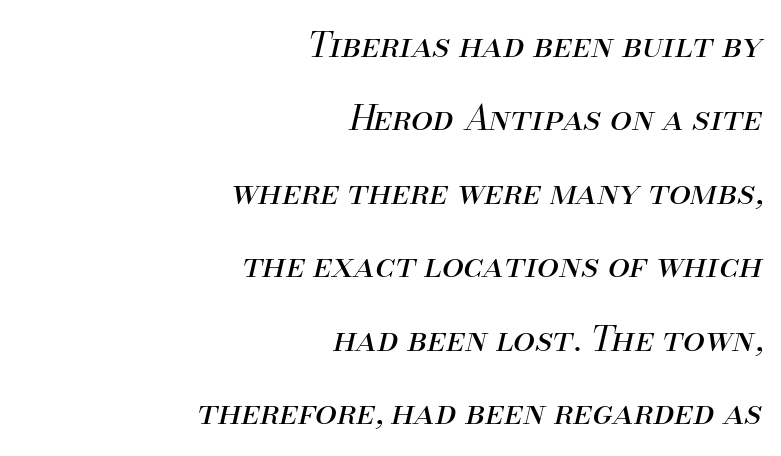
Q: Is the text bold? A: No.
Q: Is the text italic (slanted)? A: Yes, it leans right by about 13 degrees.
Q: Is the text underlined? A: No.
Q: How is the paragraph aligned? A: Right-aligned.
Q: Is the spacing between letters normal or unusually wide? A: Normal.
Q: Is the spacing between lines tight, normal or loose? A: Loose.
Q: Width (condensed, normal, or wide)? A: Normal.
Q: Stroke contrast? A: Medium.
Q: x-height? A: Small.
Q: Monospaced? A: No.
